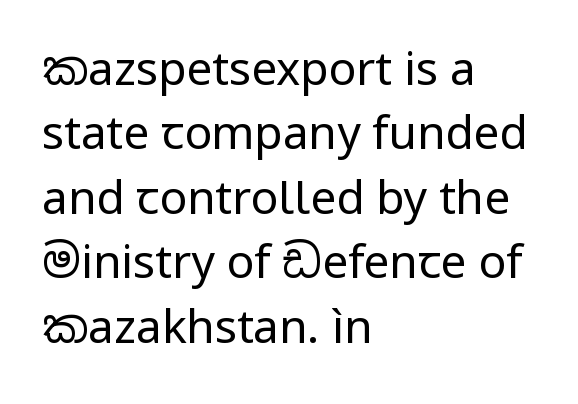
{"serif": "no", "italic": "no", "bold": "no", "weight": "regular", "width": "normal", "stroke_contrast": "low", "x_height": "medium", "monospaced": "no", "underline": "no", "align": "left", "line_spacing": "normal", "line_spacing_ratio": 1.4, "letter_spacing": "normal", "letter_spacing_em": 0.0, "glyph_px": 46}
